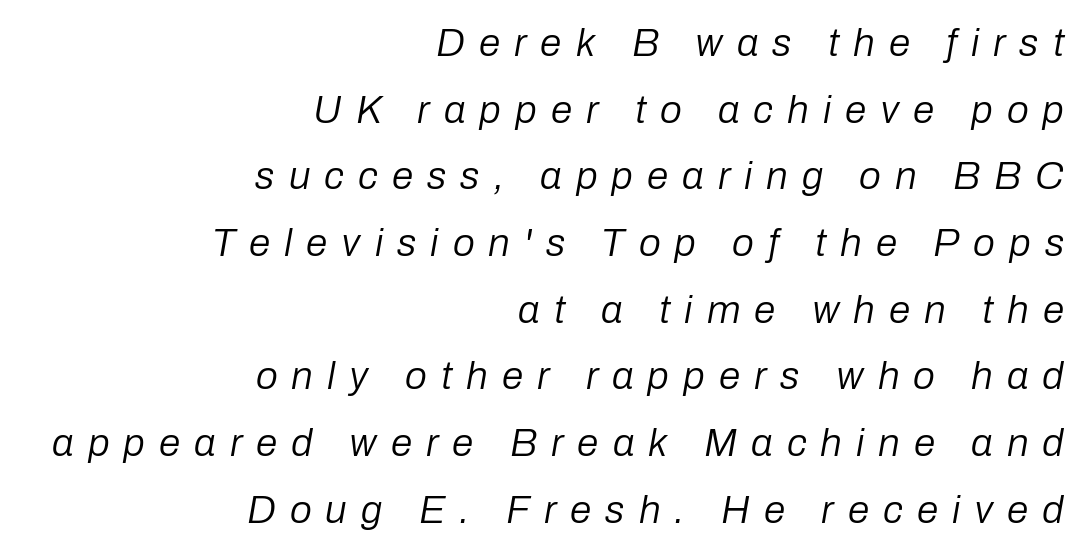
A typesetter would call this proportional, since set widths differ per character. Clear beneath every line of the passage. The face looks like a standard text weight, possibly lighter. Does extra space separate the letters? Yes, quite a lot of it. Horizontal alignment here is rightward, an uncommon choice for prose. When letters slant like this, we call the style italic.
